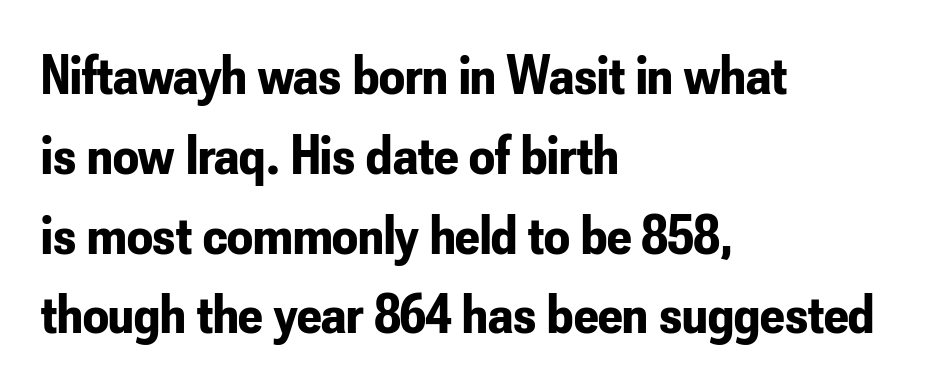
{"serif": "no", "italic": "no", "bold": "yes", "weight": "bold", "width": "condensed", "stroke_contrast": "low", "x_height": "small", "monospaced": "no", "underline": "no", "align": "left", "line_spacing": "normal", "line_spacing_ratio": 1.4, "letter_spacing": "normal", "letter_spacing_em": 0.0, "glyph_px": 57}
